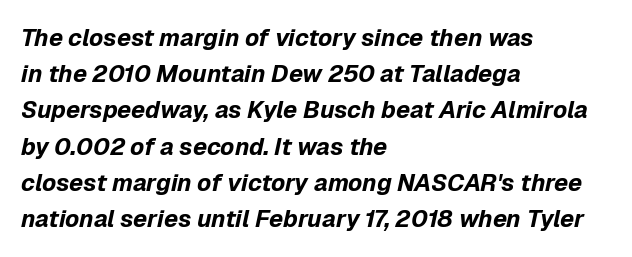
The image shows 24 px bold type, italic (leaning right); set left-aligned, normal line spacing (1.51x), normal letter spacing, not underlined.
